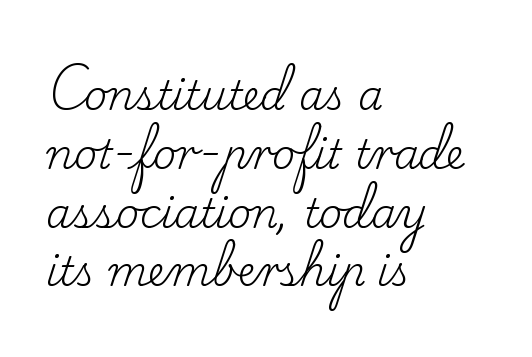
Q: Is the text bold? A: No.
Q: Is the text italic (slanted)? A: Yes.
Q: Is the typeface a serif or a sans-serif typeface? A: Serif.
Q: Is the text underlined? A: No.
Q: How is the paragraph aligned? A: Left-aligned.
Q: Is the spacing between letters normal or unusually wide? A: Normal.
Q: Is the spacing between lines tight, normal or loose? A: Normal.
Q: Width (condensed, normal, or wide)? A: Normal.
Q: Stroke contrast? A: Low.
Q: x-height? A: Small.
Q: Monospaced? A: No.
